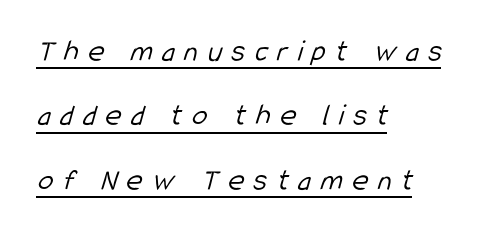
{"serif": "no", "bold": "no", "weight": "light", "width": "condensed", "stroke_contrast": "low", "x_height": "medium", "monospaced": "no", "underline": "yes", "align": "left", "line_spacing": "loose", "line_spacing_ratio": 2.08, "letter_spacing": "wide", "letter_spacing_em": 0.31, "glyph_px": 31}
